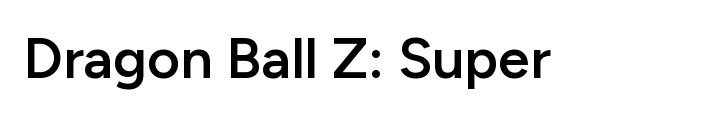
{"serif": "no", "italic": "no", "bold": "semi", "weight": "semibold", "width": "normal", "stroke_contrast": "low", "x_height": "medium", "monospaced": "no", "underline": "no", "letter_spacing": "normal", "letter_spacing_em": 0.0, "glyph_px": 57}
